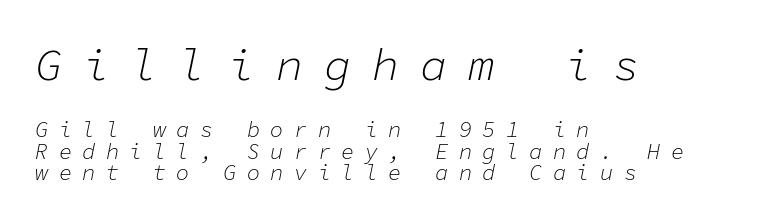
It's the slanting kind of type. Is the lower block the larger one? No — the upper block carries the bigger type. Line starts are locked; line ends wander. Here the glyphs are tracked loosely, breaking word shapes into spaced letters. Type without underlining.
